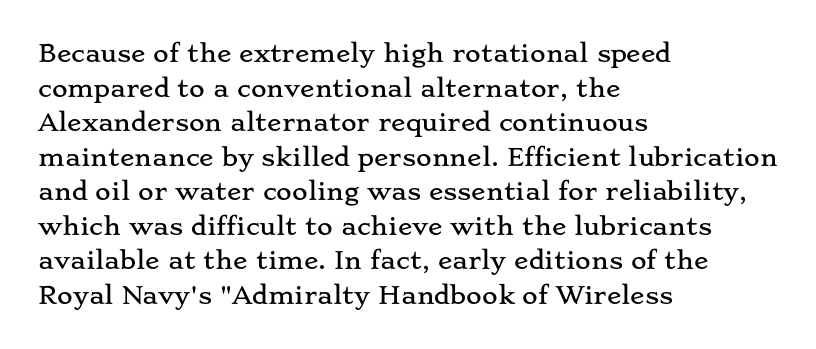
{"italic": "no", "underline": "no", "align": "left", "line_spacing": "normal", "line_spacing_ratio": 1.44, "letter_spacing": "normal", "letter_spacing_em": 0.0, "glyph_px": 24}
